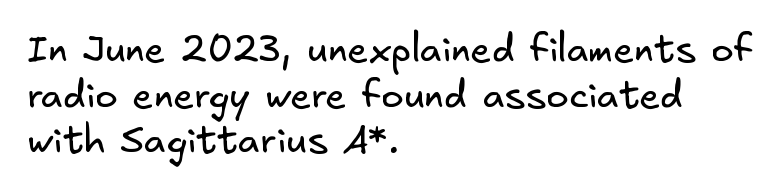
{"serif": "no", "bold": "no", "weight": "regular", "width": "normal", "stroke_contrast": "low", "x_height": "small", "underline": "no", "align": "left", "line_spacing_ratio": 1.2, "letter_spacing": "normal", "letter_spacing_em": 0.0, "glyph_px": 38}
